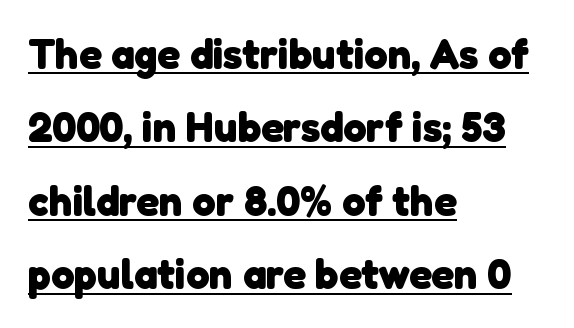
Grotesque or geometric, the face here clearly has no serifs. Visually the block forms a straight wall on the left and a jagged coastline on the right. The glyphs have the mass of a bold cut. The rendering uses natural spacing where letterforms have individual widths.
